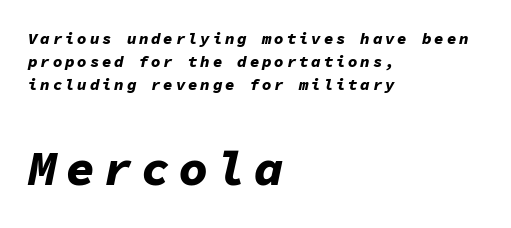
{"italic": "yes", "lean": "right", "slant_degrees": 11, "bold": "yes", "weight": "bold", "width": "normal", "stroke_contrast": "low", "x_height": "medium", "monospaced": "yes", "underline": "no", "align": "left", "line_spacing": "normal", "line_spacing_ratio": 1.44, "larger_block": "second", "size_ratio": 3.06, "glyph_px": 49}
